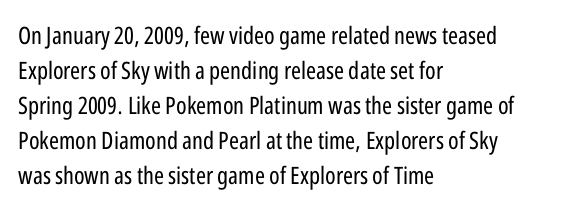
The image shows 24 px text type, upright; set left-aligned, normal line spacing (1.46x), normal letter spacing, not underlined.
